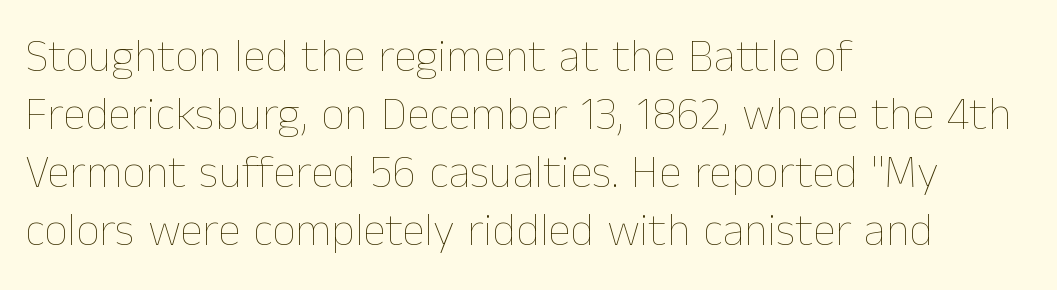
Q: Is the text bold? A: No.
Q: Is the text italic (slanted)? A: No, it is upright.
Q: Is the text underlined? A: No.
Q: How is the paragraph aligned? A: Left-aligned.
Q: Is the spacing between letters normal or unusually wide? A: Normal.
Q: Is the spacing between lines tight, normal or loose? A: Normal.
Q: Width (condensed, normal, or wide)? A: Normal.
Q: Stroke contrast? A: Low.
Q: x-height? A: Medium.
Q: Monospaced? A: No.
